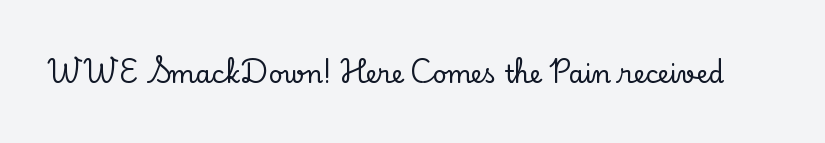
Q: Is the text italic (slanted)? A: No, it is upright.
Q: Is the text underlined? A: No.
Q: Is the spacing between letters normal or unusually wide? A: Normal.
